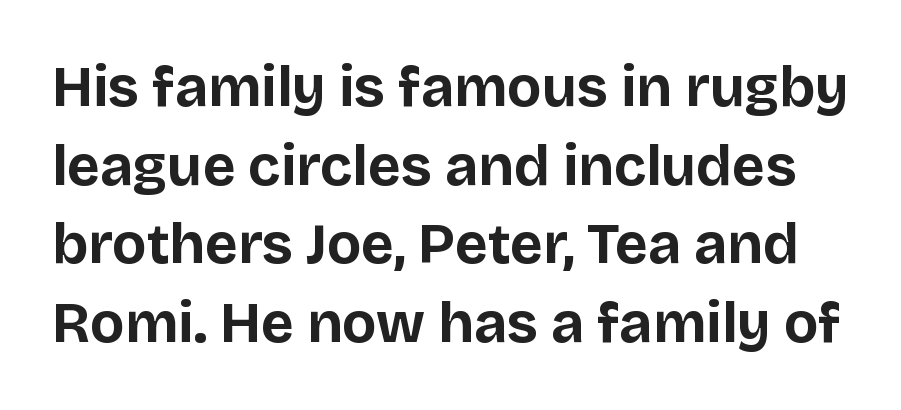
{"serif": "no", "italic": "no", "bold": "yes", "weight": "bold", "width": "normal", "stroke_contrast": "low", "x_height": "large", "monospaced": "no", "underline": "no", "line_spacing": "normal", "line_spacing_ratio": 1.38, "letter_spacing": "normal", "letter_spacing_em": 0.0, "glyph_px": 57}
